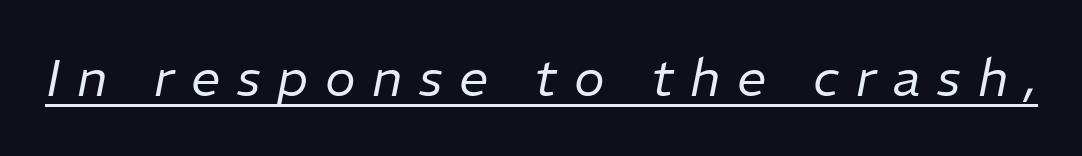
{"italic": "yes", "lean": "right", "slant_degrees": 11, "bold": "no", "weight": "regular", "width": "normal", "stroke_contrast": "low", "x_height": "medium", "monospaced": "no", "underline": "yes", "letter_spacing": "wide", "letter_spacing_em": 0.32, "glyph_px": 52}
